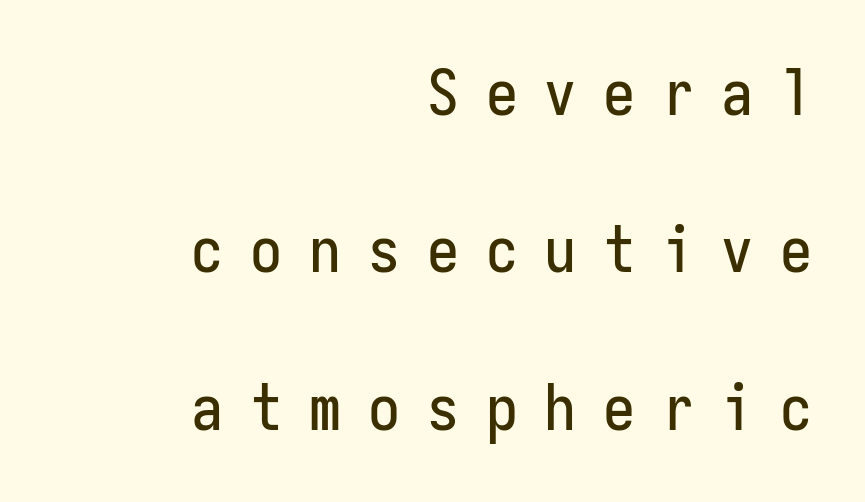
The image shows 64 px condensed sans-serif type, upright, monospaced; set right-aligned, loose line spacing (2.46x), unusually wide letter spacing (+0.42 em), not underlined; low stroke contrast and a medium x-height.
